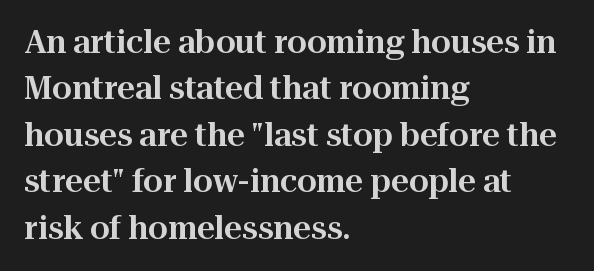
Descender tails drop into unmarked territory. Notice how the passage keeps a crisp vertical edge on the left only. Spacing verdict: proportional, widths tailored to each character. In terms of leading, this rendering sits right in the middle. Is this a sans? No — the strokes have serifs. The specimen reads as upright at a glance.
